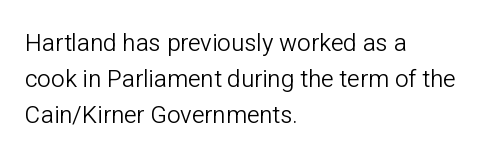
There is no visible air inserted between adjacent glyphs. The rendering anchors every line to the left-hand side. Counters stay open thanks to moderate or lighter strokes. Is there much room between lines? A standard amount, neither cramped nor airy. Type without underlining.
